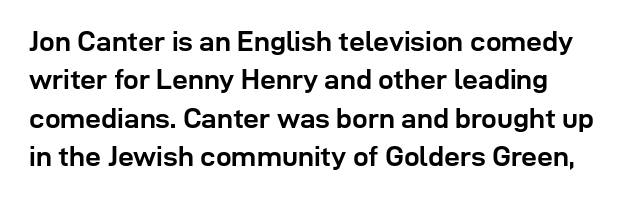
{"serif": "no", "italic": "no", "bold": "yes", "weight": "semibold", "width": "normal", "stroke_contrast": "low", "x_height": "medium", "monospaced": "no", "underline": "no", "line_spacing": "normal", "line_spacing_ratio": 1.37, "letter_spacing": "normal", "letter_spacing_em": 0.0, "glyph_px": 28}
